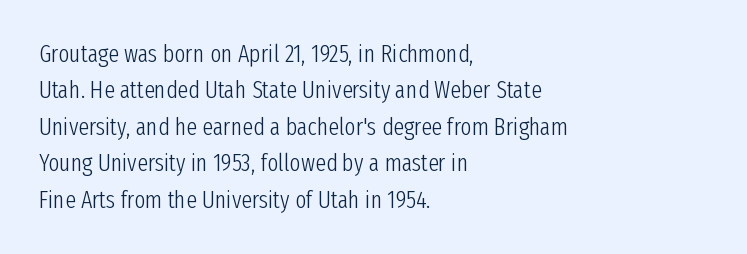
{"italic": "no", "bold": "no", "underline": "no", "align": "left", "line_spacing": "normal", "line_spacing_ratio": 1.52, "letter_spacing": "normal", "letter_spacing_em": 0.0, "glyph_px": 24}
